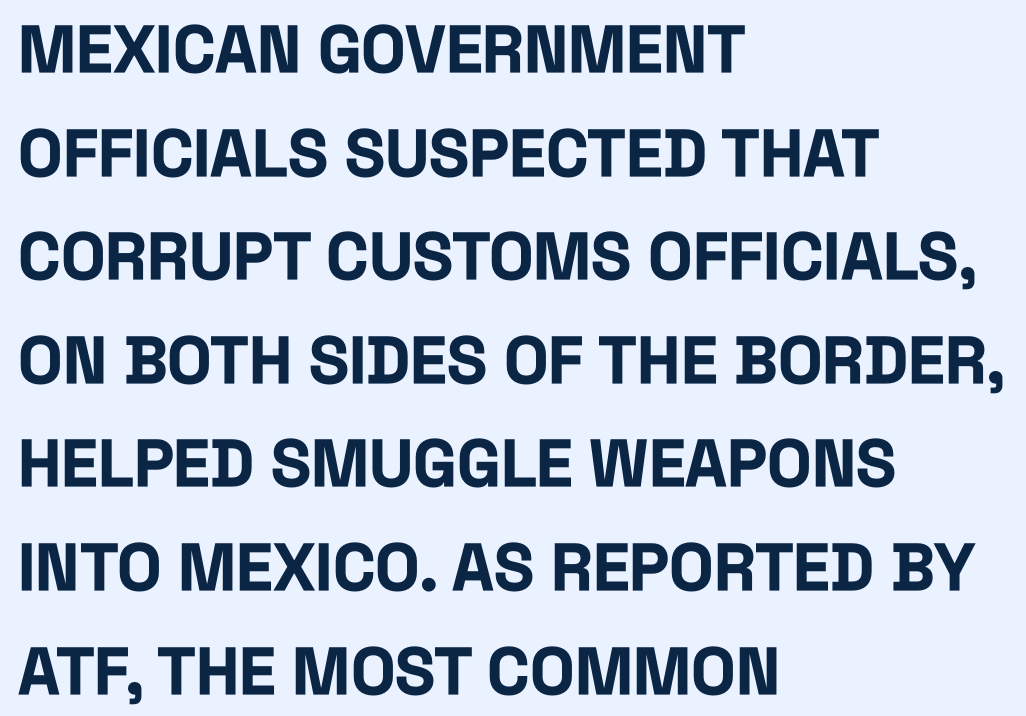
The foot of each line stays bare and open. The passage shown is emphatically bold. When letters stand straight like this, we call the style roman or upright. The line texture is even and compact thanks to regular tracking. Here the designer chose a conventional face with non-uniform glyph widths.
